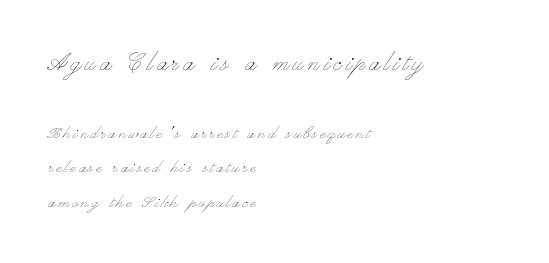
{"bold": "no", "weight": "thin", "width": "wide", "stroke_contrast": "low", "x_height": "small", "monospaced": "no", "underline": "no", "align": "left", "line_spacing_ratio": 1.71, "larger_block": "first", "size_ratio": 1.5, "glyph_px": 30}
